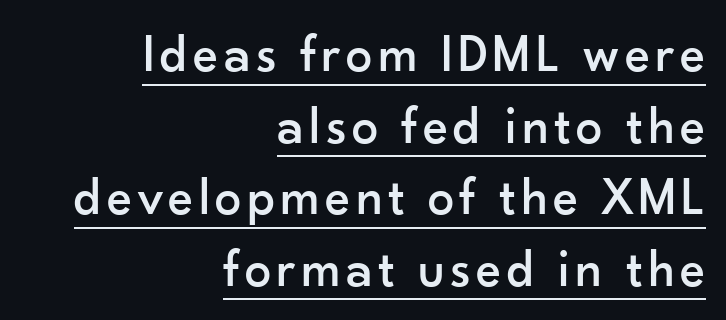
Q: Is the text italic (slanted)? A: No, it is upright.
Q: Is the typeface a serif or a sans-serif typeface? A: Sans-serif.
Q: Is the text underlined? A: Yes.
Q: How is the paragraph aligned? A: Right-aligned.
Q: Is the spacing between lines tight, normal or loose? A: Normal.
Q: Width (condensed, normal, or wide)? A: Normal.
Q: Stroke contrast? A: Low.
Q: x-height? A: Small.
Q: Monospaced? A: No.
